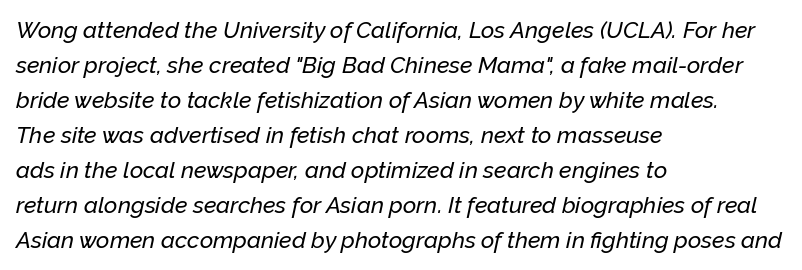
The image shows 23 px text type, italic (leaning right); set left-aligned, normal line spacing (1.52x), normal letter spacing, not underlined.
